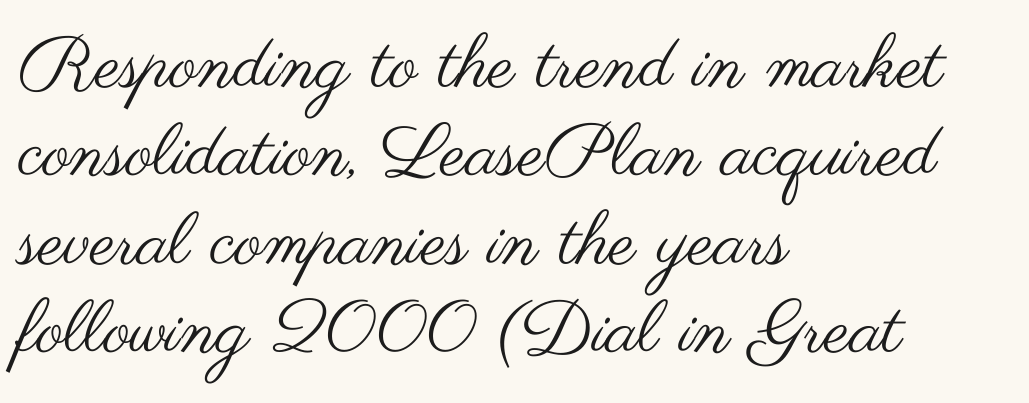
Q: Is the text bold? A: No.
Q: Is the text italic (slanted)? A: Yes.
Q: Is the typeface a serif or a sans-serif typeface? A: Sans-serif.
Q: Is the text underlined? A: No.
Q: How is the paragraph aligned? A: Left-aligned.
Q: Is the spacing between letters normal or unusually wide? A: Normal.
Q: Width (condensed, normal, or wide)? A: Wide.
Q: Stroke contrast? A: Medium.
Q: x-height? A: Small.
Q: Monospaced? A: No.
